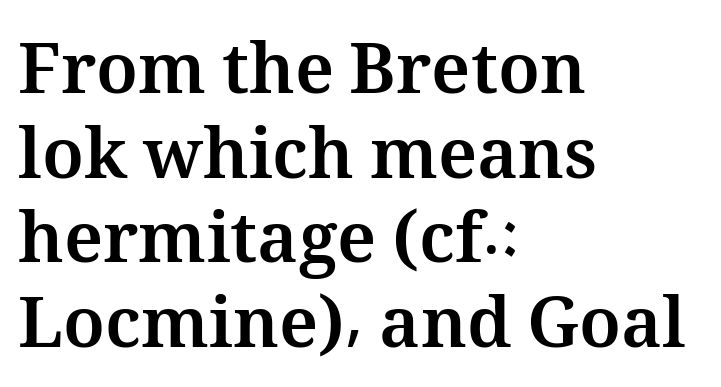
{"italic": "no", "bold": "yes", "weight": "bold", "width": "normal", "stroke_contrast": "medium", "x_height": "medium", "monospaced": "no", "underline": "no", "align": "left", "line_spacing_ratio": 1.21, "letter_spacing": "normal", "letter_spacing_em": 0.0, "glyph_px": 70}
